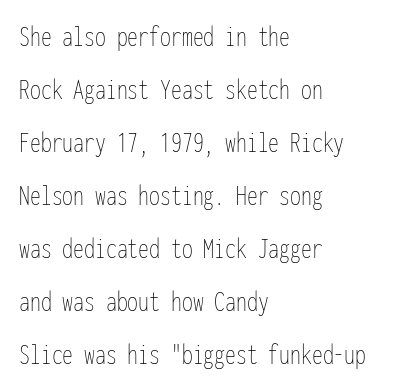
The image shows 31 px thin, condensed type, upright, monospaced; set left-aligned, line spacing 1.71x, normal letter spacing, not underlined; low stroke contrast and a medium x-height.
